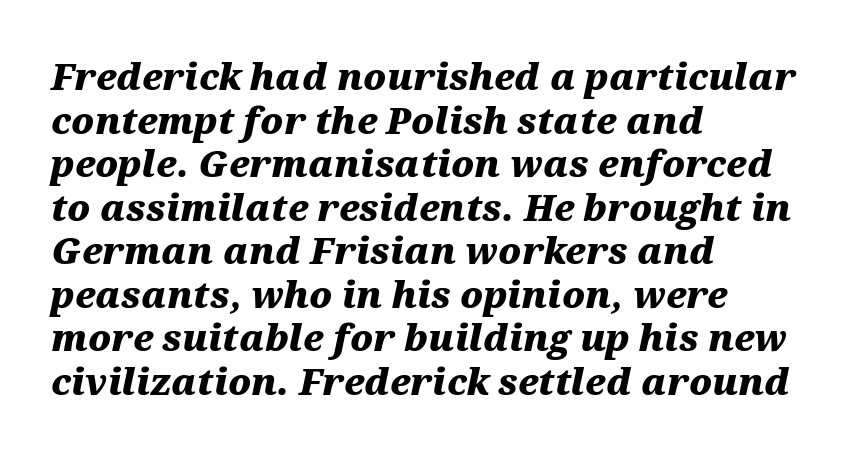
The image shows 36 px heavy, wide type, italic (leaning right); set left-aligned, line spacing 1.21x, normal letter spacing, not underlined; medium stroke contrast and a medium x-height.
